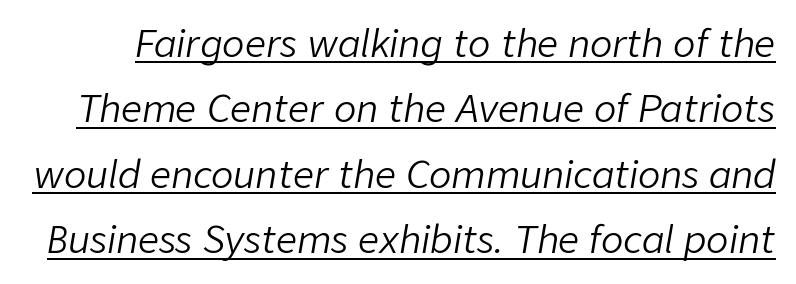
{"italic": "yes", "lean": "right", "slant_degrees": 9, "bold": "no", "weight": "light", "width": "normal", "stroke_contrast": "low", "x_height": "medium", "monospaced": "no", "underline": "yes", "line_spacing_ratio": 1.77, "letter_spacing": "normal", "letter_spacing_em": 0.0, "glyph_px": 37}
